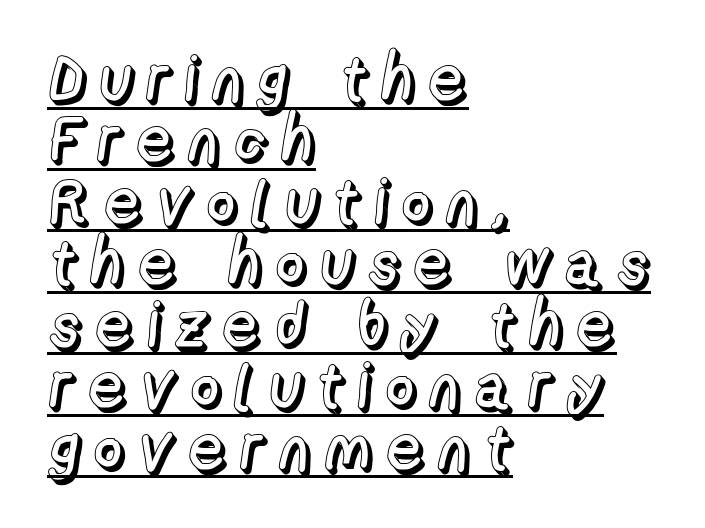
The image shows 64 px text type; set left-aligned, tight line spacing (0.96x), underlined; a medium x-height.
